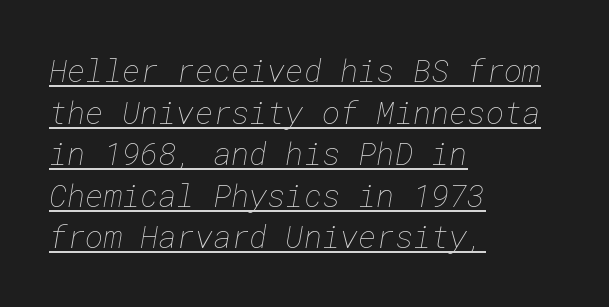
The image shows 31 px thin type; set left-aligned, normal line spacing (1.34x), normal letter spacing, underlined; low stroke contrast and a medium x-height.
